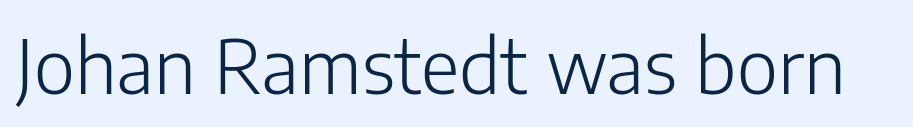
Character widths vary here, with narrow letters taking less room than wide ones. The string is rendered with underlining switched off. The font family rendered here belongs to the sans-serif group. Nothing unusual about the tracking: characters are spaced as the font intends. Counters stay open thanks to moderate or lighter strokes.
